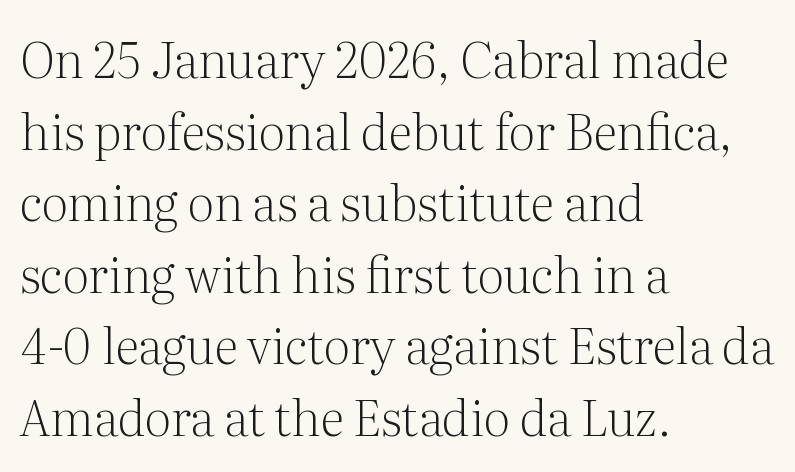
{"serif": "yes", "italic": "no", "bold": "no", "weight": "light", "width": "normal", "stroke_contrast": "medium", "x_height": "medium", "monospaced": "no", "underline": "no", "align": "left", "line_spacing": "normal", "line_spacing_ratio": 1.46, "letter_spacing": "normal", "letter_spacing_em": 0.0, "glyph_px": 49}
